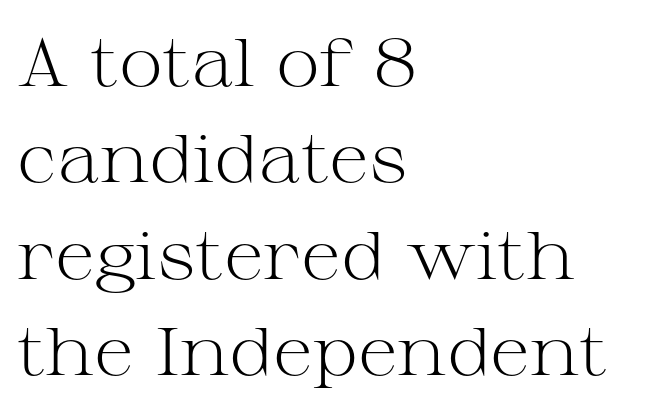
Q: Is the text bold? A: No.
Q: Is the text italic (slanted)? A: No, it is upright.
Q: Is the typeface a serif or a sans-serif typeface? A: Serif.
Q: Is the text underlined? A: No.
Q: How is the paragraph aligned? A: Left-aligned.
Q: Is the spacing between letters normal or unusually wide? A: Normal.
Q: Is the spacing between lines tight, normal or loose? A: Normal.
Q: Width (condensed, normal, or wide)? A: Wide.
Q: Stroke contrast? A: Medium.
Q: x-height? A: Medium.
Q: Monospaced? A: No.
